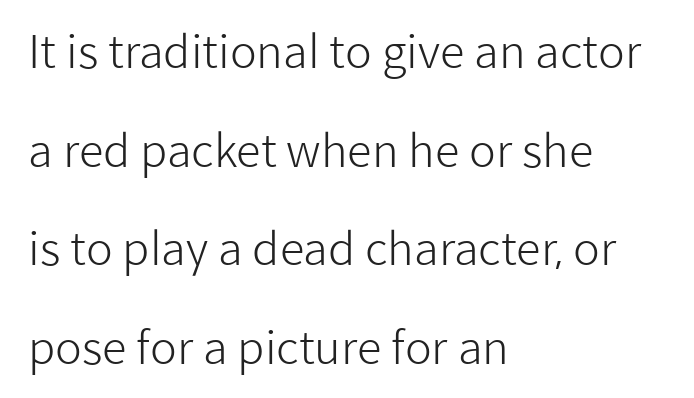
Q: Is the text bold? A: No.
Q: Is the text italic (slanted)? A: No, it is upright.
Q: Is the typeface a serif or a sans-serif typeface? A: Sans-serif.
Q: Is the text underlined? A: No.
Q: How is the paragraph aligned? A: Left-aligned.
Q: Is the spacing between letters normal or unusually wide? A: Normal.
Q: Is the spacing between lines tight, normal or loose? A: Loose.
Q: Width (condensed, normal, or wide)? A: Normal.
Q: Stroke contrast? A: Low.
Q: x-height? A: Medium.
Q: Monospaced? A: No.
